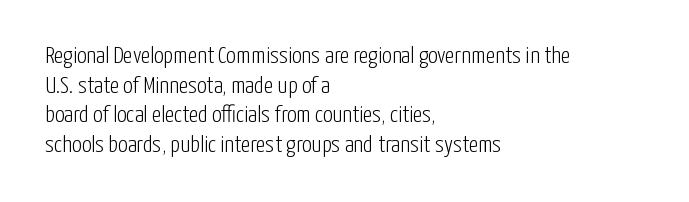
Words appear dense and cohesive because spacing is normal. Stem width sits at or under what a default text font uses. Honestly, there is no underline to notice here at all. The lettering stays uniformly vertical, giving the passage a roman look.
